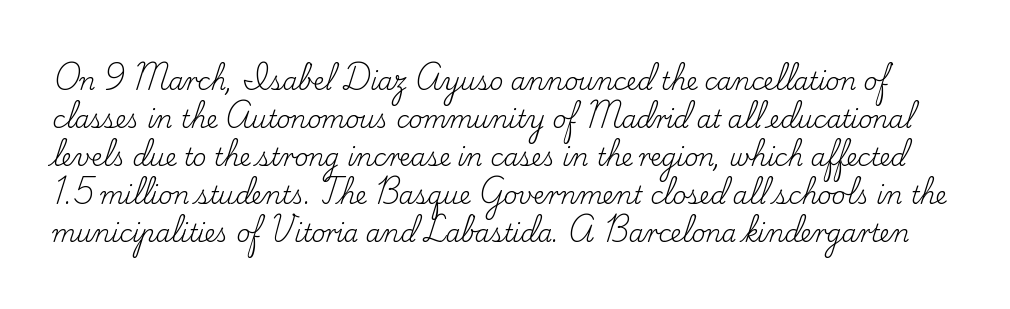
Q: Is the text bold? A: No.
Q: Is the text italic (slanted)? A: Yes.
Q: Is the text underlined? A: No.
Q: Is the spacing between letters normal or unusually wide? A: Normal.
Q: Is the spacing between lines tight, normal or loose? A: Normal.
